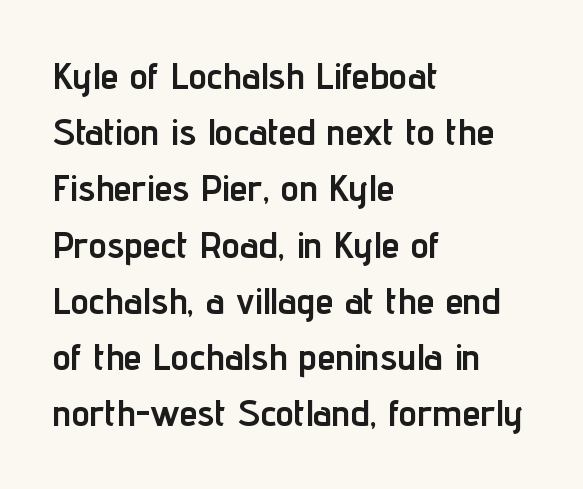
On the weight axis this lands at bold, roughly 700. Style check: upright. What stands out about the letter spacing? Nothing — it is the standard amount. The baseline area is clear. Horizontal bands of white between lines are of average thickness. Regarding serifs, this sample does without them.
